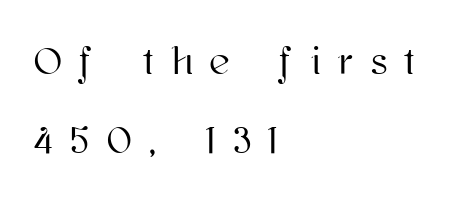
The image shows 39 px text type, upright; set left-aligned, loose line spacing (2.03x), unusually wide letter spacing (+0.45 em), not underlined; high stroke contrast and a medium x-height.
